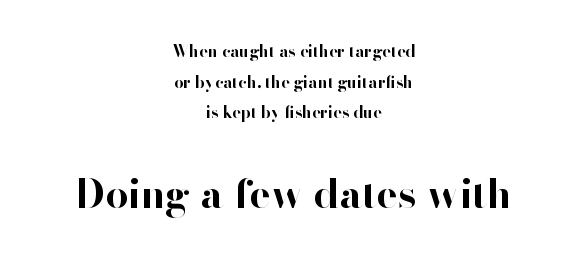
The image shows 40 px bold sans-serif type, upright; set centered, loose line spacing (1.92x), normal letter spacing, not underlined; the second (bottom) block is 2.5x larger; high stroke contrast and a small x-height.
